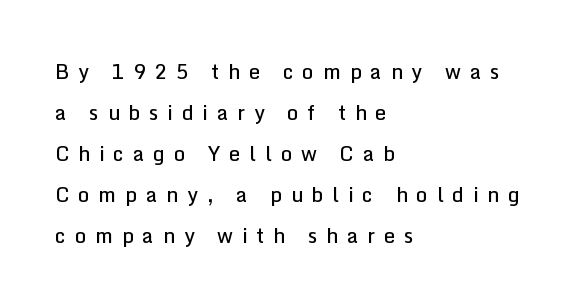
{"italic": "no", "bold": "semi", "underline": "no", "align": "left", "line_spacing": "loose", "line_spacing_ratio": 2.05, "letter_spacing": "wide", "letter_spacing_em": 0.44, "glyph_px": 20}
